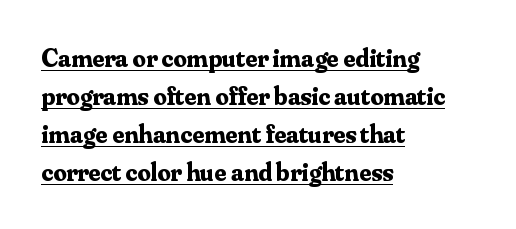
The lines sit at an ordinary, default distance from one another. The compositor pushed each line to the left boundary. The characters look thick and weighty, a clear bold. This is the regular roman posture of the typeface. Glyph-to-glyph distance matches everyday printed text. A baseline rule has been typeset under these characters.
